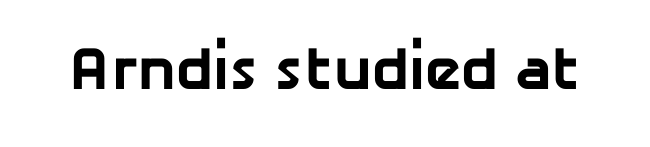
The image shows 61 px bold sans-serif type; set normal letter spacing, not underlined; low stroke contrast and a medium x-height.
